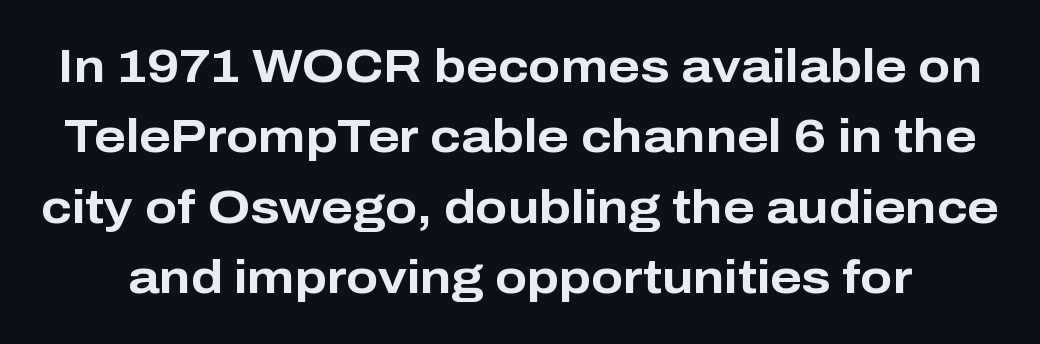
{"serif": "no", "italic": "no", "bold": "yes", "weight": "bold", "width": "normal", "stroke_contrast": "low", "x_height": "medium", "monospaced": "no", "underline": "no", "line_spacing": "normal", "line_spacing_ratio": 1.5, "letter_spacing": "normal", "letter_spacing_em": 0.0, "glyph_px": 47}
